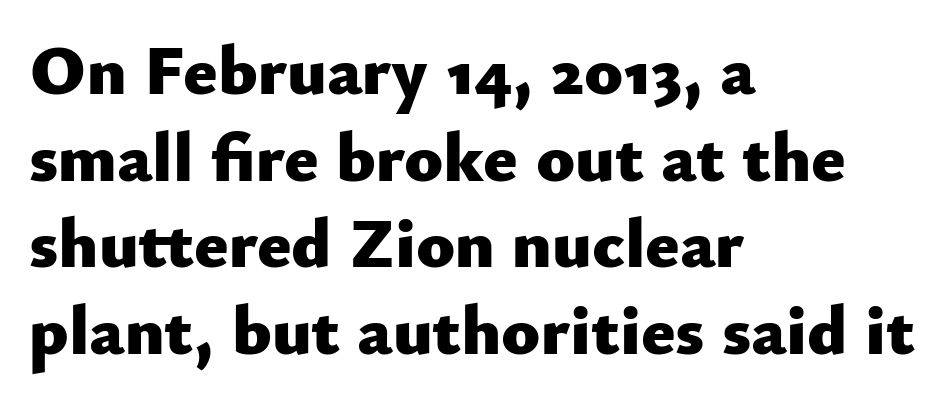
The image shows 71 px heavy sans-serif type, upright; set left-aligned, line spacing 1.22x, normal letter spacing, not underlined; low stroke contrast and a small x-height.
